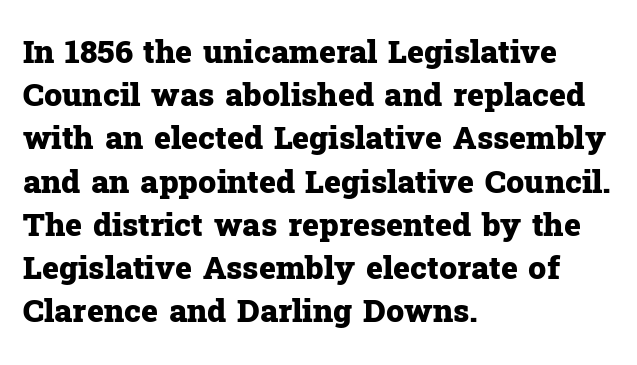
The letters carry serifs — small finishing strokes at the ends of their stems. Ordinary non-slanted type is in use. The rag falls on the right side of this text block. These lines carry a lot of weight — the face is fully bold. Character widths vary here, with narrow letters taking less room than wide ones. Tracking here is standard; glyphs follow each other at the usual distance.
